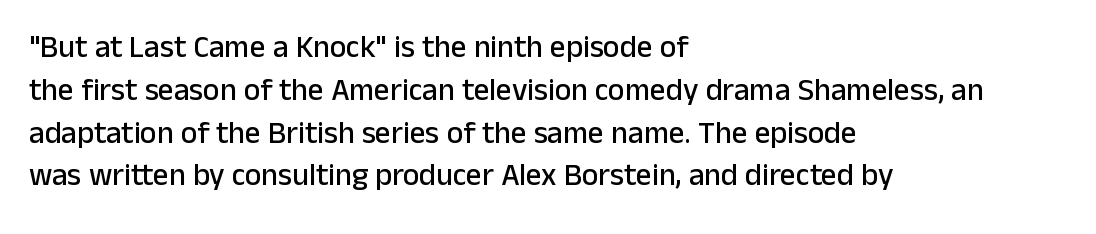
The image shows 31 px sans-serif type, upright; set left-aligned, normal line spacing (1.38x), normal letter spacing, not underlined; low stroke contrast and a medium x-height.
